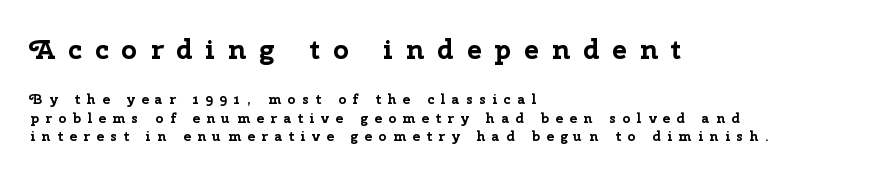
The image shows 28 px bold sans-serif type, upright; set left-aligned, normal line spacing (1.32x), unusually wide letter spacing (+0.46 em), not underlined; the first (top) block is 2.0x larger; low stroke contrast and a medium x-height.
